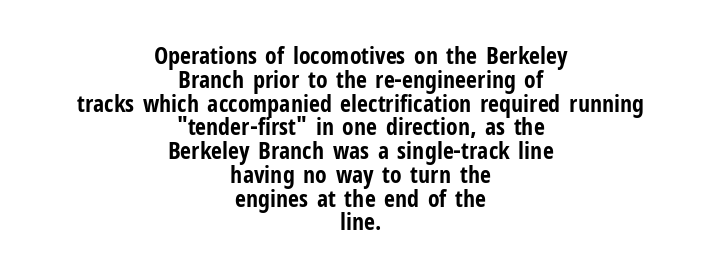
Q: Is the text bold? A: Yes.
Q: Is the text italic (slanted)? A: No, it is upright.
Q: Is the text underlined? A: No.
Q: How is the paragraph aligned? A: Centered.
Q: Is the spacing between letters normal or unusually wide? A: Normal.
Q: Is the spacing between lines tight, normal or loose? A: Tight.
